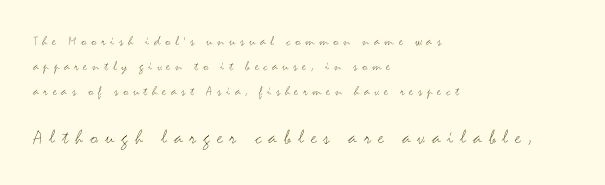
Each word looks stretched out because of the extra space between its letters. This rendering uses left alignment, leaving the right contour irregular. No letter is thick-stroked: the sample isn't bold. Look at the glyph heights: the lower group is clearly the bigger setting.
